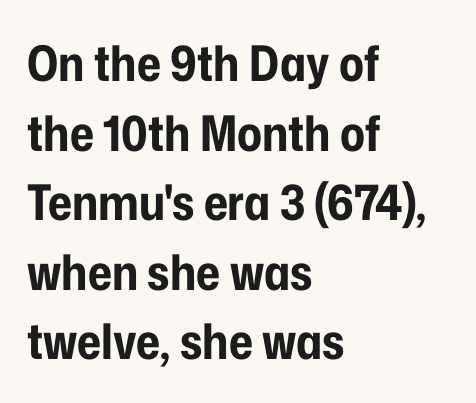
Q: Is the text bold? A: Yes.
Q: Is the text italic (slanted)? A: No, it is upright.
Q: Is the typeface a serif or a sans-serif typeface? A: Sans-serif.
Q: Is the text underlined? A: No.
Q: How is the paragraph aligned? A: Left-aligned.
Q: Is the spacing between letters normal or unusually wide? A: Normal.
Q: Is the spacing between lines tight, normal or loose? A: Normal.
Q: Width (condensed, normal, or wide)? A: Condensed.
Q: Stroke contrast? A: Low.
Q: x-height? A: Medium.
Q: Monospaced? A: No.
